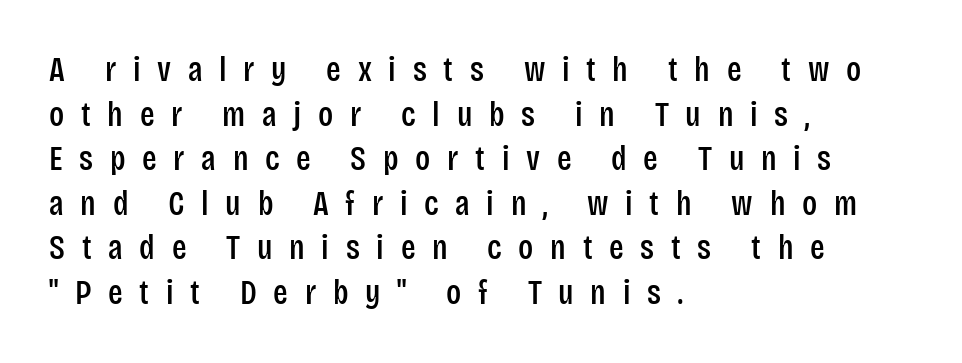
Q: Is the text italic (slanted)? A: No, it is upright.
Q: Is the typeface a serif or a sans-serif typeface? A: Sans-serif.
Q: Is the text underlined? A: No.
Q: How is the paragraph aligned? A: Left-aligned.
Q: Is the spacing between letters normal or unusually wide? A: Unusually wide.
Q: Is the spacing between lines tight, normal or loose? A: Normal.
Q: Width (condensed, normal, or wide)? A: Condensed.
Q: Stroke contrast? A: Low.
Q: x-height? A: Large.
Q: Monospaced? A: No.
